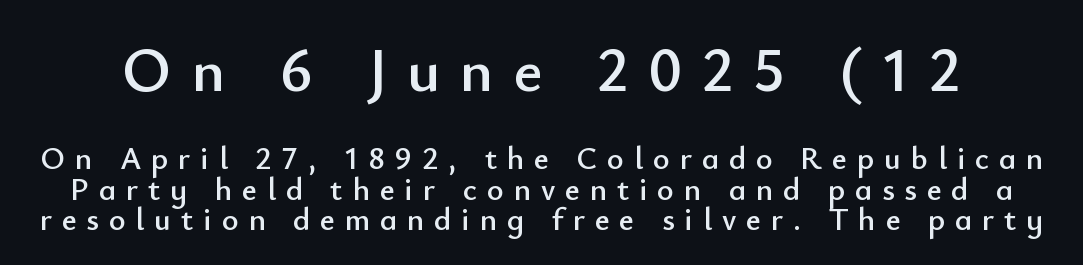
Closely set lines give the paragraph a compact silhouette. Is the letter spacing exaggerated? Yes — the characters are pushed far apart. Character size in the leading block exceeds that of the trailing block. Underline: absent. No feet cap the strokes, marking this as sans-serif type. A roman cut, with each character standing at attention.
